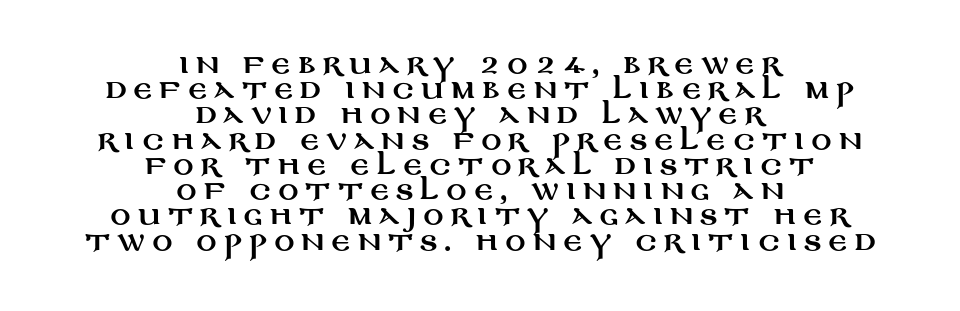
{"italic": "no", "underline": "no", "align": "center", "line_spacing": "tight", "line_spacing_ratio": 1.01, "letter_spacing": "wide", "letter_spacing_em": 0.28, "glyph_px": 25}
